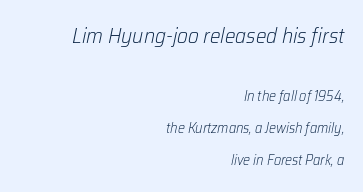
The image shows 21 px text type, italic (leaning right); set right-aligned, loose line spacing (2.32x), normal letter spacing, not underlined; the first (top) block is 1.5x larger.
